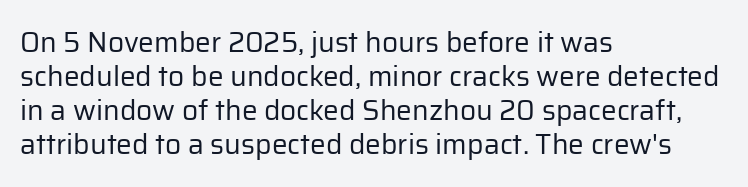
The image shows 28 px regular-weight sans-serif type, upright; set left-aligned, line spacing 1.21x, normal letter spacing, not underlined; low stroke contrast and a medium x-height.
